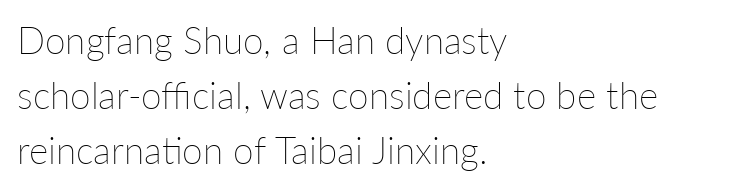
The image shows 37 px thin type, upright; set left-aligned, normal line spacing (1.48x), normal letter spacing, not underlined; low stroke contrast and a medium x-height.
